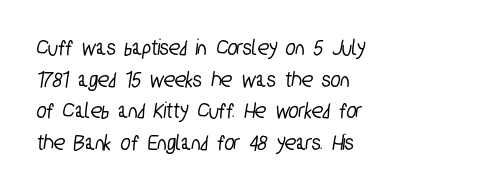
The image shows 23 px text type; set left-aligned, normal line spacing (1.38x), normal letter spacing, not underlined.
